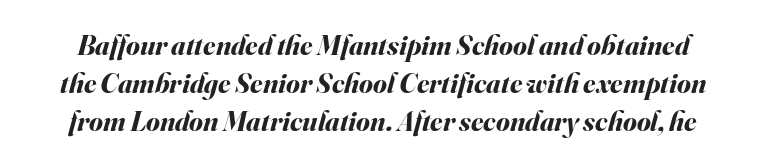
{"italic": "yes", "lean": "right", "slant_degrees": 16, "bold": "yes", "weight": "bold", "width": "normal", "stroke_contrast": "medium", "x_height": "small", "monospaced": "no", "underline": "no", "line_spacing": "normal", "line_spacing_ratio": 1.36, "letter_spacing": "normal", "letter_spacing_em": 0.0, "glyph_px": 28}
